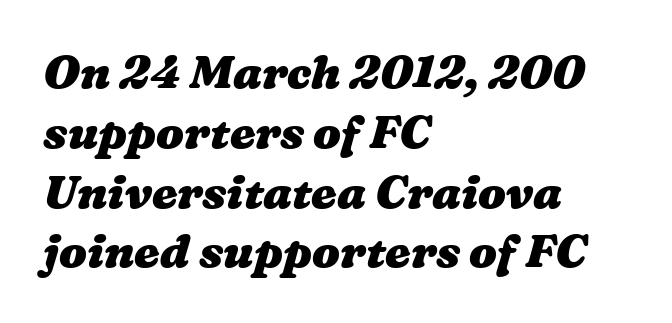
{"bold": "yes", "weight": "heavy", "width": "wide", "stroke_contrast": "medium", "x_height": "medium", "monospaced": "no", "underline": "no", "align": "left", "line_spacing": "normal", "line_spacing_ratio": 1.3, "letter_spacing": "normal", "letter_spacing_em": 0.0, "glyph_px": 46}
